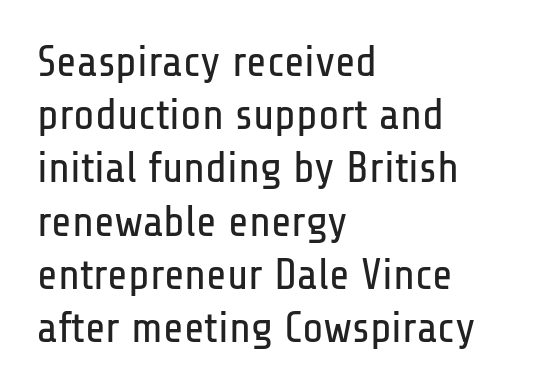
Q: Is the text bold? A: No.
Q: Is the text italic (slanted)? A: No, it is upright.
Q: Is the typeface a serif or a sans-serif typeface? A: Sans-serif.
Q: Is the text underlined? A: No.
Q: How is the paragraph aligned? A: Left-aligned.
Q: Is the spacing between letters normal or unusually wide? A: Normal.
Q: Width (condensed, normal, or wide)? A: Condensed.
Q: Stroke contrast? A: Low.
Q: x-height? A: Medium.
Q: Monospaced? A: No.
